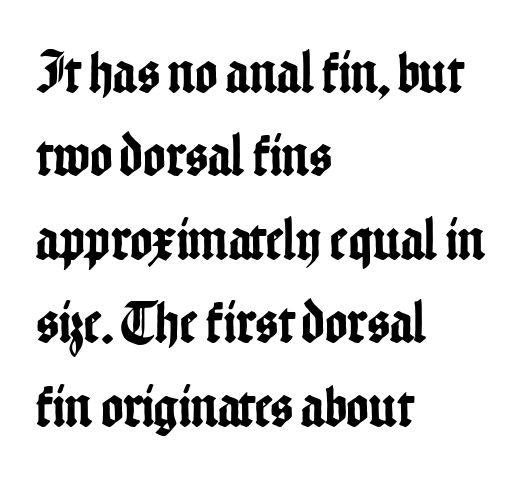
The image shows 60 px condensed sans-serif type, upright; set left-aligned, normal line spacing (1.39x), normal letter spacing, not underlined; low stroke contrast and a medium x-height.
